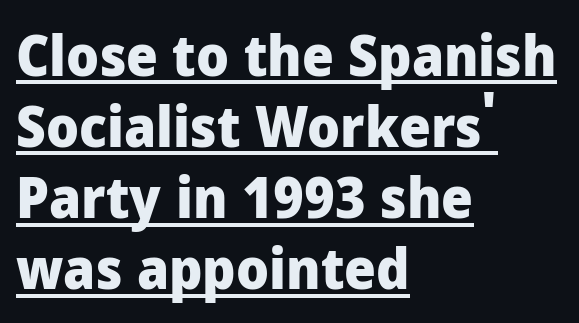
{"serif": "no", "italic": "no", "bold": "yes", "weight": "heavy", "width": "normal", "stroke_contrast": "low", "x_height": "medium", "monospaced": "no", "underline": "yes", "align": "left", "line_spacing": "normal", "line_spacing_ratio": 1.27, "letter_spacing": "normal", "letter_spacing_em": 0.0, "glyph_px": 56}
